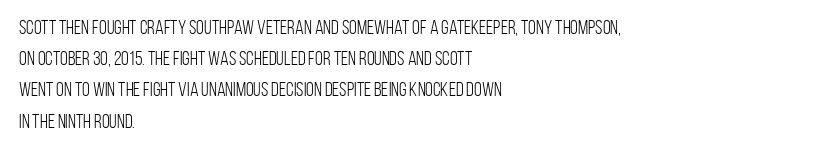
Q: Is the text bold? A: No.
Q: Is the text italic (slanted)? A: No, it is upright.
Q: Is the text underlined? A: No.
Q: How is the paragraph aligned? A: Left-aligned.
Q: Is the spacing between letters normal or unusually wide? A: Normal.
Q: Is the spacing between lines tight, normal or loose? A: Normal.
